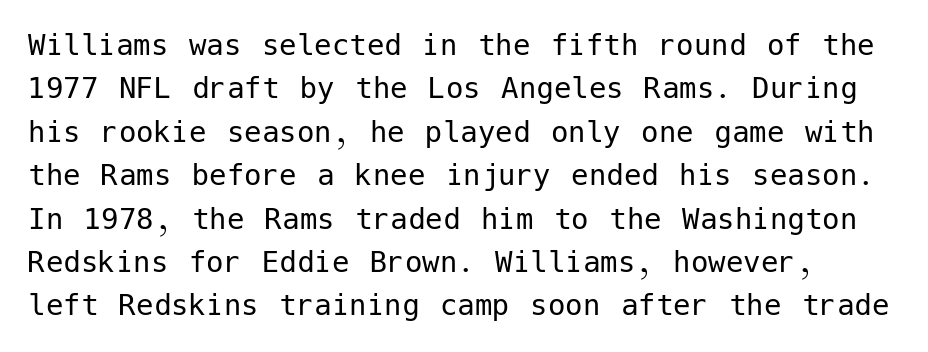
The letters stand straight up with perfectly vertical stems. These lines keep a tight, regular rhythm from letter to letter. Vertical stems look standard width or narrower in stroke. Type style note: lacks serifs. Underlining? Definitely not there.
